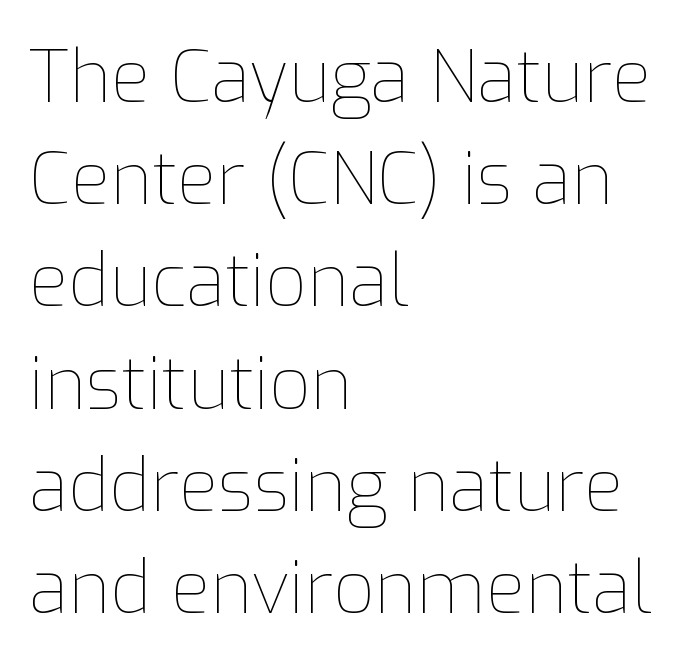
{"italic": "no", "bold": "no", "weight": "thin", "width": "normal", "stroke_contrast": "low", "x_height": "medium", "monospaced": "no", "underline": "no", "align": "left", "line_spacing": "normal", "line_spacing_ratio": 1.42, "letter_spacing": "normal", "letter_spacing_em": 0.0, "glyph_px": 72}
